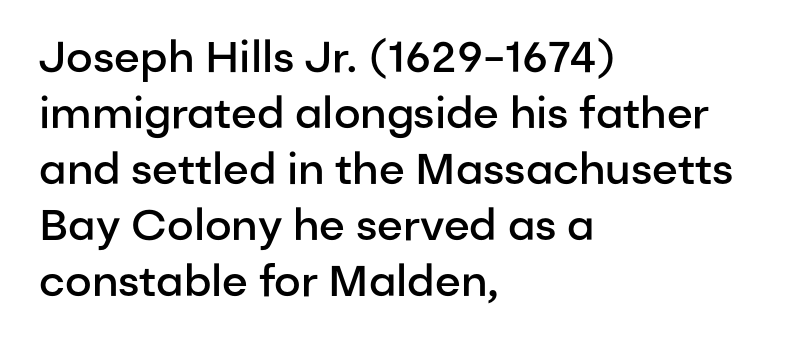
Q: Is the text bold? A: Semi-bold.
Q: Is the text italic (slanted)? A: No, it is upright.
Q: Is the typeface a serif or a sans-serif typeface? A: Sans-serif.
Q: Is the text underlined? A: No.
Q: How is the paragraph aligned? A: Left-aligned.
Q: Is the spacing between letters normal or unusually wide? A: Normal.
Q: Is the spacing between lines tight, normal or loose? A: Normal.
Q: Width (condensed, normal, or wide)? A: Normal.
Q: Stroke contrast? A: Low.
Q: x-height? A: Medium.
Q: Monospaced? A: No.
